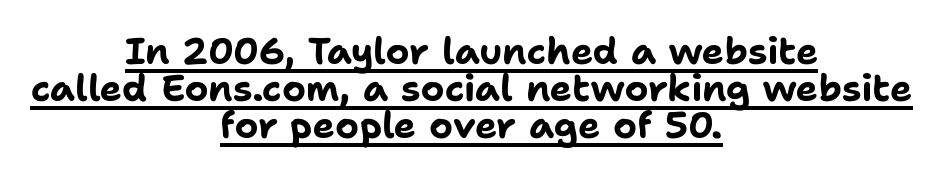
The image shows 37 px bold sans-serif type, upright; set centered, tight line spacing (1.0x), normal letter spacing, underlined; low stroke contrast and a medium x-height.
